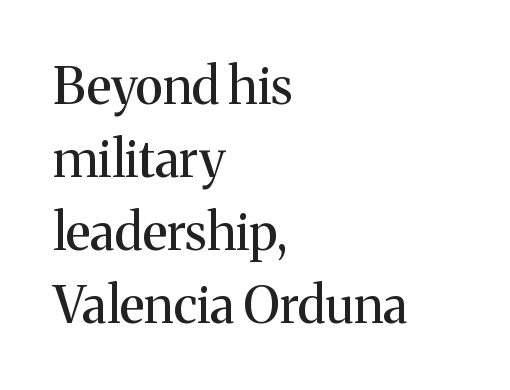
Has an underline been added? It has not. Teacher's note: observe the even left margin — that is flush-left alignment. The text was rendered using a seriffed face with decorative stroke endings. The letterforms sit shoulder to shoulder at normal distance. Baseline-to-baseline distance is the conventional proportion of letter height. The rendering uses natural spacing where letterforms have individual widths.
